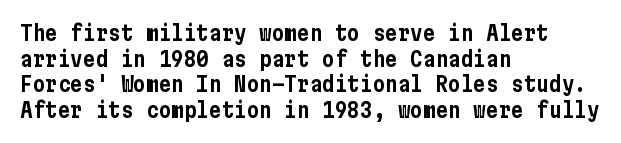
The image shows 21 px text type, upright; set left-aligned, line spacing 1.22x, normal letter spacing, not underlined.
